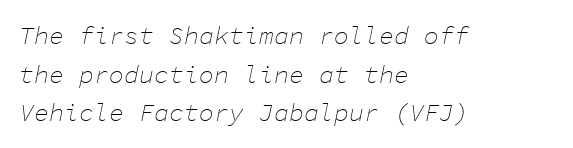
The image shows 25 px text type, italic (leaning right); set left-aligned, normal line spacing (1.55x), normal letter spacing, not underlined.
